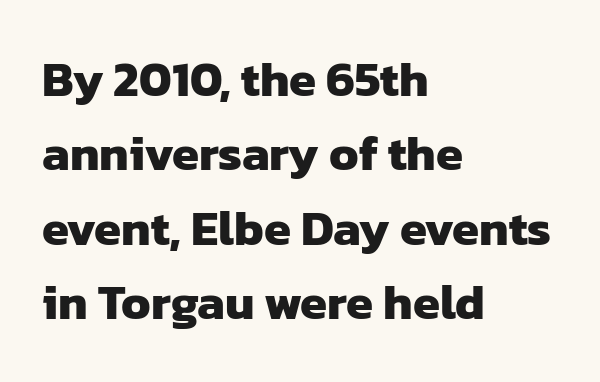
A typesetter would call this proportional, since set widths differ per character. Note: no serifs on the glyphs. Normally led — the rows are evenly, conventionally spaced. Type without underlining. Look at the stroke-to-counter ratio: heavy, a bold.
